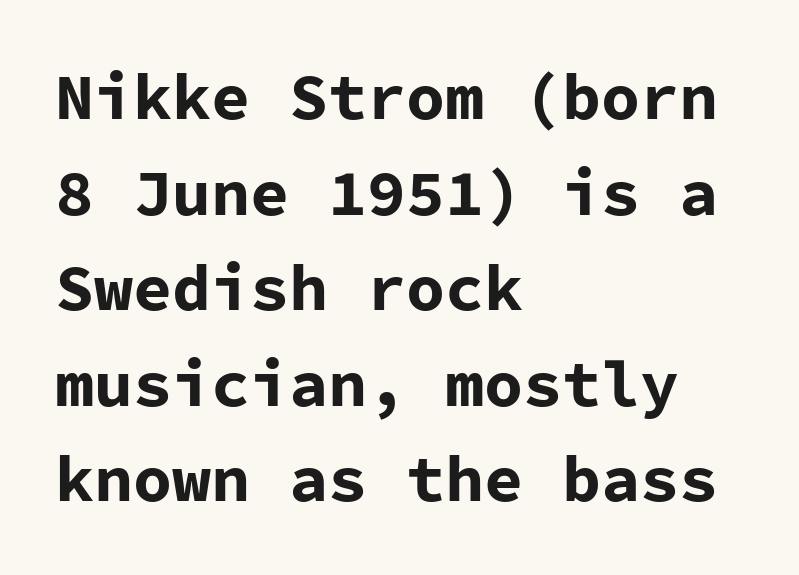
Q: Is the text bold? A: Yes.
Q: Is the text italic (slanted)? A: No, it is upright.
Q: Is the typeface a serif or a sans-serif typeface? A: Sans-serif.
Q: Is the text underlined? A: No.
Q: How is the paragraph aligned? A: Left-aligned.
Q: Is the spacing between letters normal or unusually wide? A: Normal.
Q: Is the spacing between lines tight, normal or loose? A: Normal.
Q: Width (condensed, normal, or wide)? A: Normal.
Q: Stroke contrast? A: Low.
Q: x-height? A: Medium.
Q: Monospaced? A: Yes.
